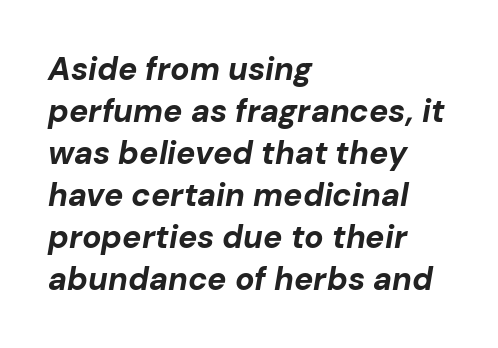
{"italic": "yes", "lean": "right", "slant_degrees": 10, "bold": "yes", "weight": "bold", "width": "normal", "stroke_contrast": "low", "x_height": "medium", "monospaced": "no", "underline": "no", "align": "left", "line_spacing": "normal", "line_spacing_ratio": 1.31, "letter_spacing": "normal", "letter_spacing_em": 0.0, "glyph_px": 32}
